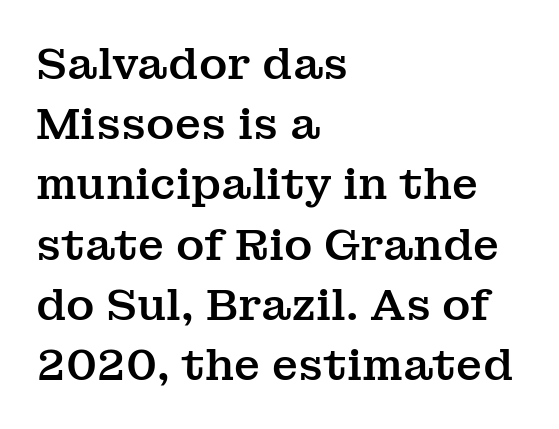
{"serif": "yes", "italic": "no", "width": "normal", "stroke_contrast": "medium", "x_height": "medium", "monospaced": "no", "underline": "no", "align": "left", "line_spacing": "normal", "line_spacing_ratio": 1.4, "letter_spacing": "normal", "letter_spacing_em": 0.0, "glyph_px": 43}
